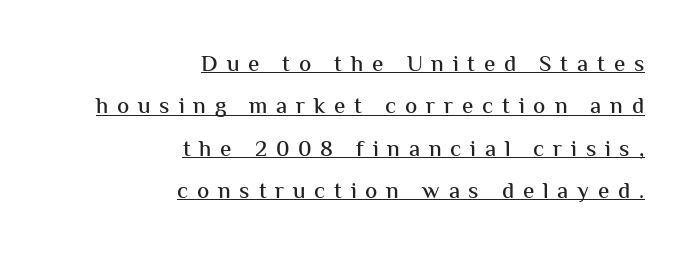
Q: Is the text italic (slanted)? A: No, it is upright.
Q: Is the text underlined? A: Yes.
Q: How is the paragraph aligned? A: Right-aligned.
Q: Is the spacing between letters normal or unusually wide? A: Unusually wide.
